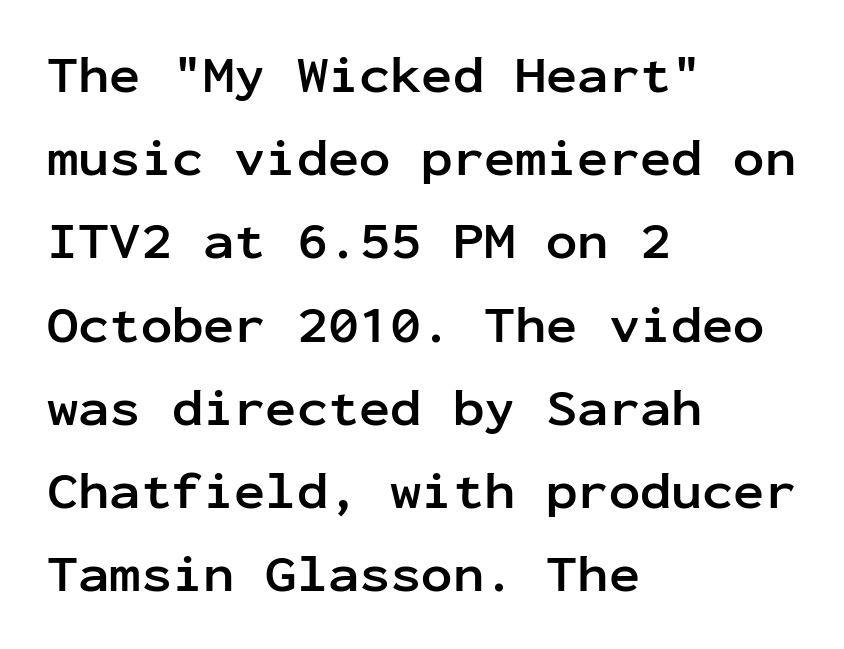
The image shows 52 px semibold sans-serif type, upright, monospaced; set left-aligned, normal line spacing (1.6x), normal letter spacing, not underlined; low stroke contrast and a medium x-height.
